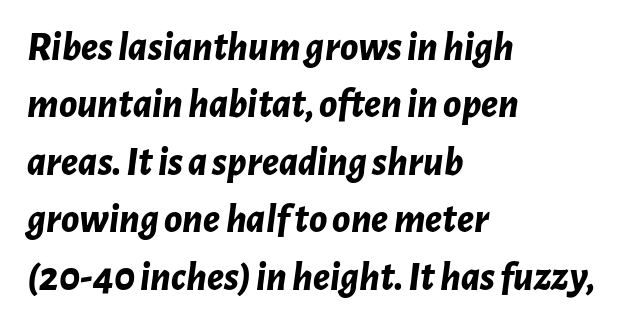
{"italic": "yes", "lean": "right", "slant_degrees": 7, "bold": "yes", "weight": "bold", "width": "normal", "stroke_contrast": "low", "x_height": "medium", "monospaced": "no", "underline": "no", "align": "left", "line_spacing": "normal", "line_spacing_ratio": 1.4, "letter_spacing": "normal", "letter_spacing_em": 0.0, "glyph_px": 41}
